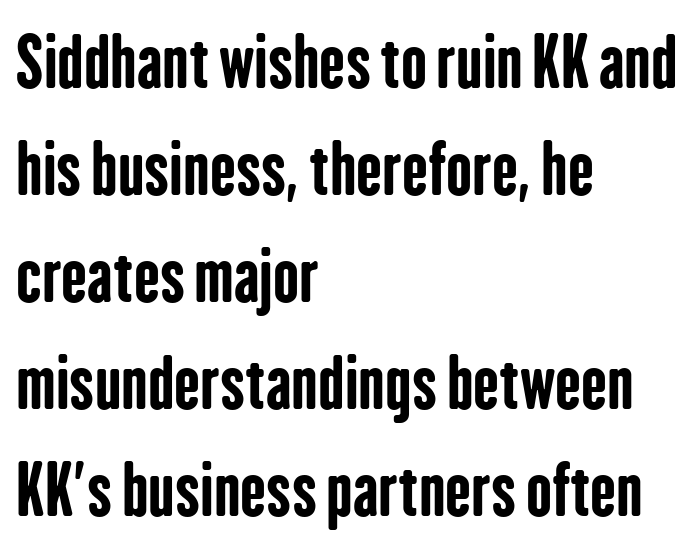
Q: Is the text bold? A: Yes.
Q: Is the text italic (slanted)? A: No, it is upright.
Q: Is the typeface a serif or a sans-serif typeface? A: Sans-serif.
Q: Is the text underlined? A: No.
Q: How is the paragraph aligned? A: Left-aligned.
Q: Is the spacing between letters normal or unusually wide? A: Normal.
Q: Is the spacing between lines tight, normal or loose? A: Normal.
Q: Width (condensed, normal, or wide)? A: Condensed.
Q: Stroke contrast? A: Low.
Q: x-height? A: Medium.
Q: Monospaced? A: No.
